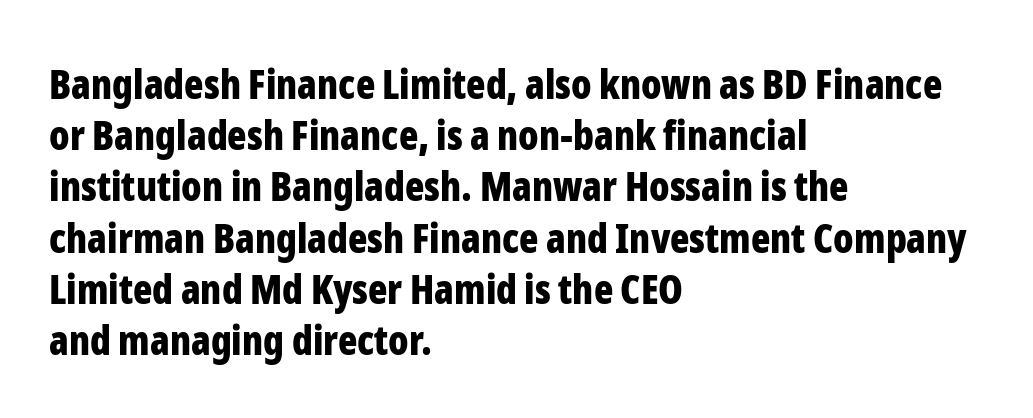
The designer left line spacing at the default. Visually the block forms a straight wall on the left and a jagged coastline on the right. Is this a fixed-width face? No — the glyphs have proportional, varying widths. Characters remain perfectly vertical along every line. Font category for this specimen: sans-serif. The foot of each line stays bare and open.
